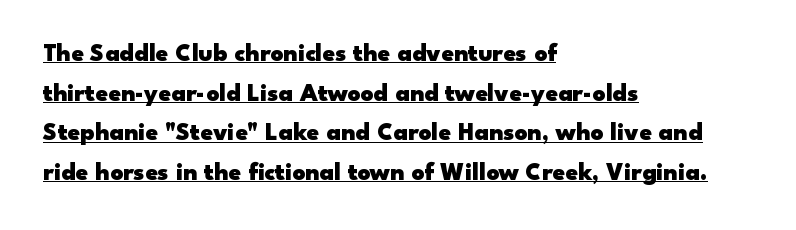
{"italic": "no", "bold": "yes", "underline": "yes", "align": "left", "line_spacing": "normal", "line_spacing_ratio": 1.59, "letter_spacing": "normal", "letter_spacing_em": 0.0, "glyph_px": 25}
